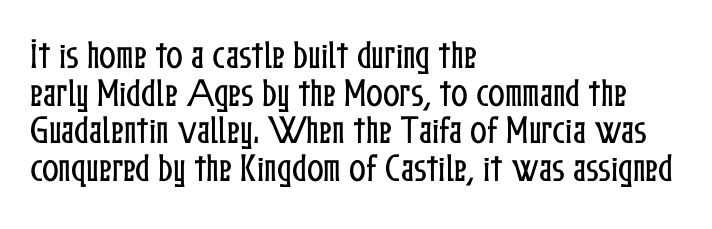
Each letter keeps its own natural width here, so spacing adapts to shape. Words appear dense and cohesive because spacing is normal. Short and long lines alike share a common starting point at left. These lines were composed using upright roman letters. Unmarked baselines from the first word to the last.
